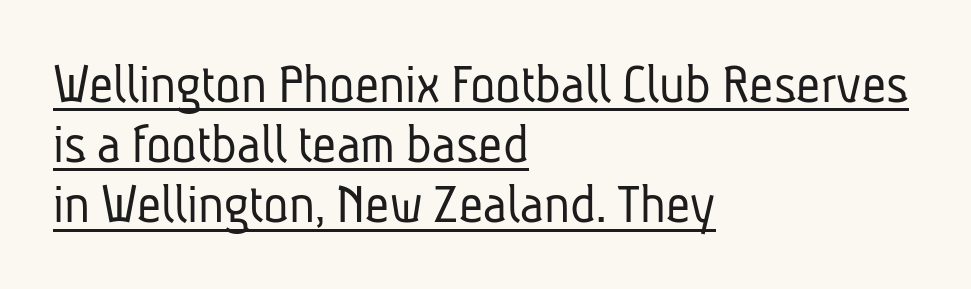
In designer terms, the underline attribute is active on this setting. This block would grow much taller if given ordinary leading; it's compressed now. Is this a fixed-width face? No — the glyphs have proportional, varying widths. These lines keep a tight, regular rhythm from letter to letter. I'd call this a sans setting — the letters go barefoot. The letters look calm and open, with moderate or lighter stems.
